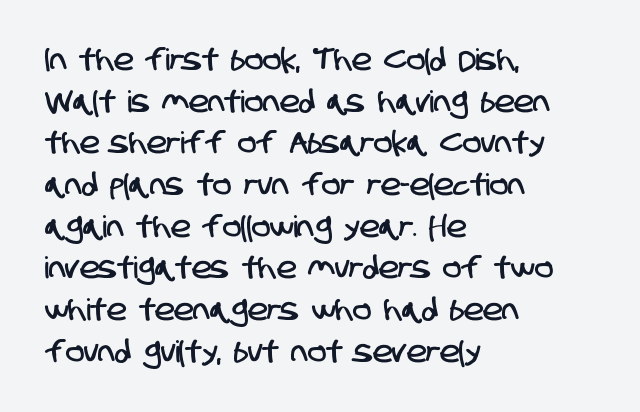
Letters rest on an invisible, unmarked baseline. These lines are set flush left with a ragged right edge. Regular leading. How are the letters spaced? Ordinarily, with no added tracking.
